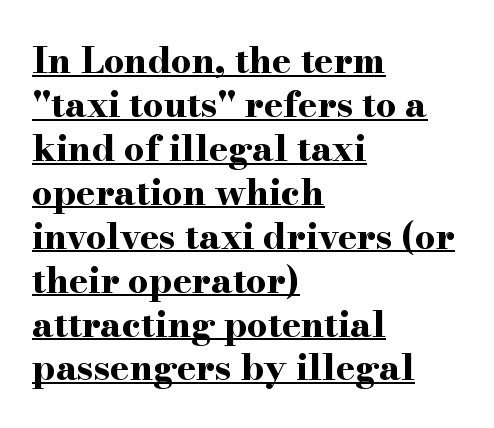
{"serif": "yes", "italic": "no", "bold": "yes", "weight": "bold", "width": "wide", "stroke_contrast": "high", "x_height": "small", "monospaced": "no", "underline": "yes", "align": "left", "line_spacing_ratio": 1.22, "letter_spacing": "normal", "letter_spacing_em": 0.0, "glyph_px": 36}
